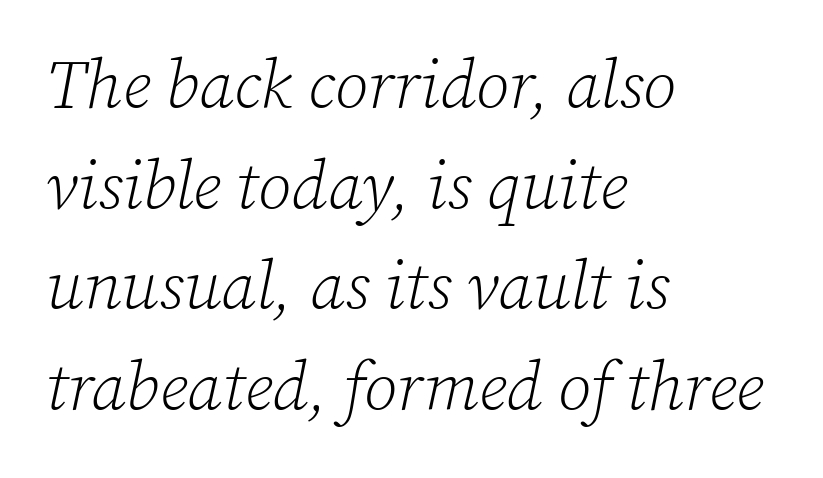
The image shows 68 px light serif type, italic (leaning right); set left-aligned, normal line spacing (1.48x), normal letter spacing, not underlined; low stroke contrast and a medium x-height.
